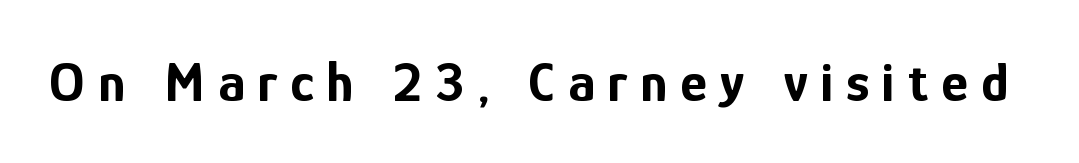
{"serif": "no", "italic": "no", "bold": "yes", "weight": "bold", "width": "condensed", "stroke_contrast": "low", "x_height": "medium", "monospaced": "no", "underline": "no", "letter_spacing": "wide", "letter_spacing_em": 0.23, "glyph_px": 57}
